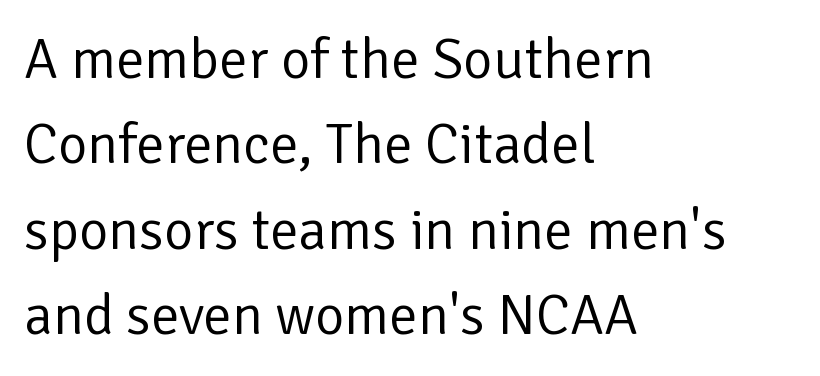
The block of text has a typical density, with ordinary space between rows. What stands out about the letter spacing? Nothing — it is the standard amount. To sum up the face: it is a sans, with no serifs. The paragraph shown leans on its left margin. Honestly, there is no underline to notice here at all. A typesetter would mark this as roman, not italic.
